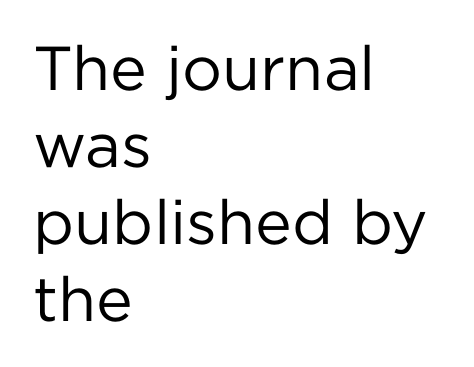
The image shows 62 px regular-weight sans-serif type, upright; set left-aligned, line spacing 1.24x, normal letter spacing, not underlined; low stroke contrast and a medium x-height.
